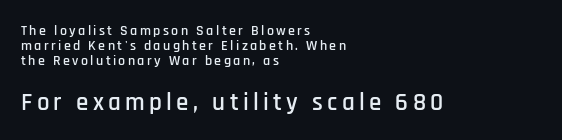
Q: Is the text italic (slanted)? A: No, it is upright.
Q: Is the text underlined? A: No.
Q: How is the paragraph aligned? A: Left-aligned.
Q: Is the spacing between lines tight, normal or loose? A: Tight.
Q: Which block of text is set in a larger size, the first (top) or the second (bottom)? A: The second (bottom) one.
